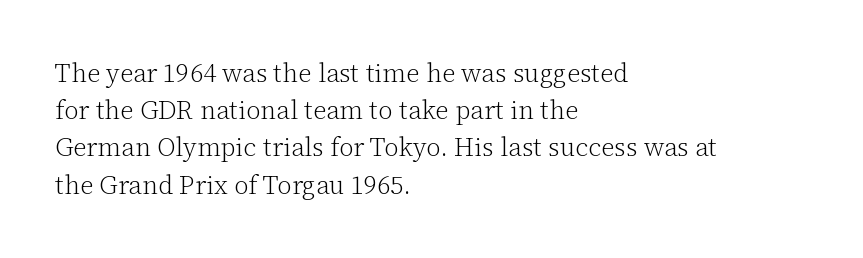
{"italic": "no", "bold": "no", "underline": "no", "align": "left", "line_spacing": "normal", "line_spacing_ratio": 1.43, "letter_spacing": "normal", "letter_spacing_em": 0.0, "glyph_px": 26}
